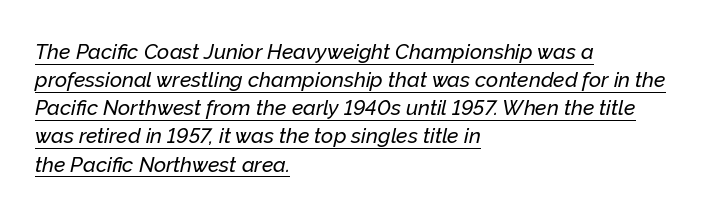
Q: Is the text italic (slanted)? A: Yes, it leans right by about 12 degrees.
Q: Is the text underlined? A: Yes.
Q: How is the paragraph aligned? A: Left-aligned.
Q: Is the spacing between letters normal or unusually wide? A: Normal.
Q: Is the spacing between lines tight, normal or loose? A: Normal.
